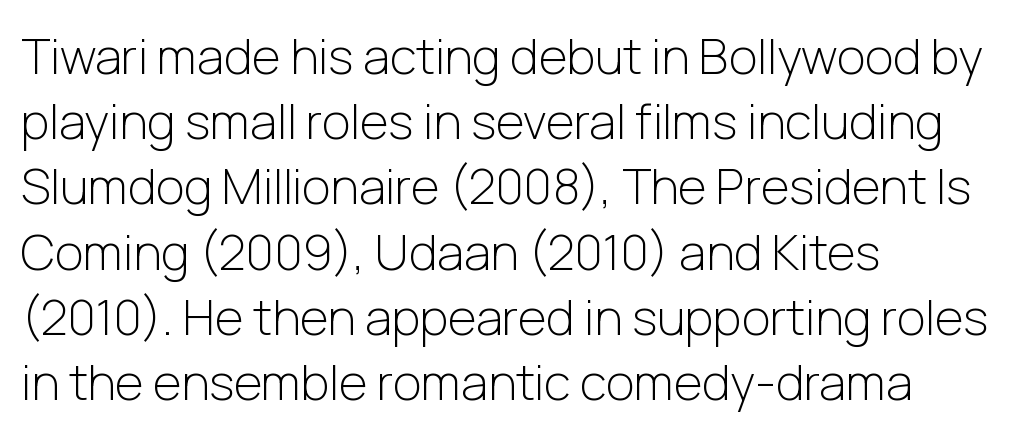
{"serif": "no", "italic": "no", "bold": "no", "weight": "light", "width": "normal", "stroke_contrast": "low", "x_height": "medium", "monospaced": "no", "underline": "no", "align": "left", "line_spacing": "normal", "line_spacing_ratio": 1.33, "letter_spacing": "normal", "letter_spacing_em": 0.0, "glyph_px": 49}
